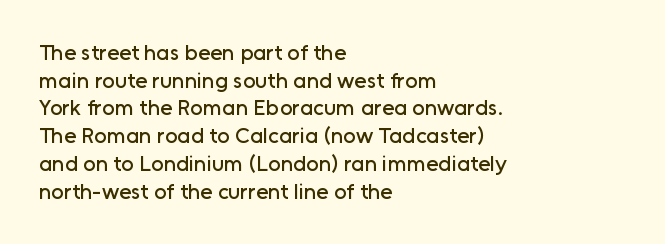
Regarding leading, the lines here are spaced in the standard way. The space beneath each line is pristine and unruled. Tracking value appears to be zero — textbook default spacing. The setting favours the left margin, as ordinary paragraphs usually do.
